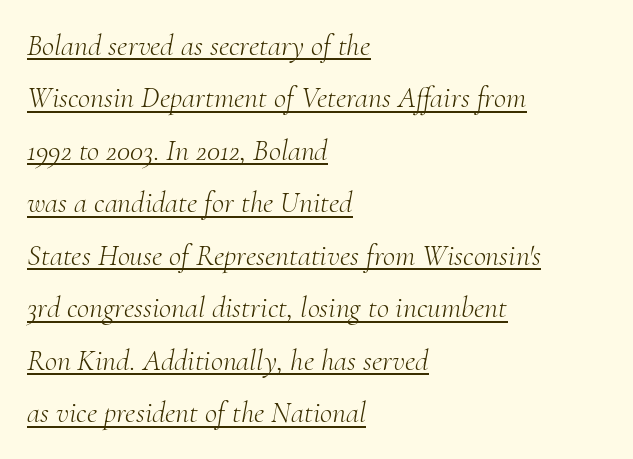
Q: Is the text bold? A: No.
Q: Is the text italic (slanted)? A: Yes, it leans right by about 10 degrees.
Q: Is the typeface a serif or a sans-serif typeface? A: Serif.
Q: Is the text underlined? A: Yes.
Q: How is the paragraph aligned? A: Left-aligned.
Q: Is the spacing between letters normal or unusually wide? A: Normal.
Q: Width (condensed, normal, or wide)? A: Normal.
Q: Stroke contrast? A: Medium.
Q: x-height? A: Small.
Q: Monospaced? A: No.
